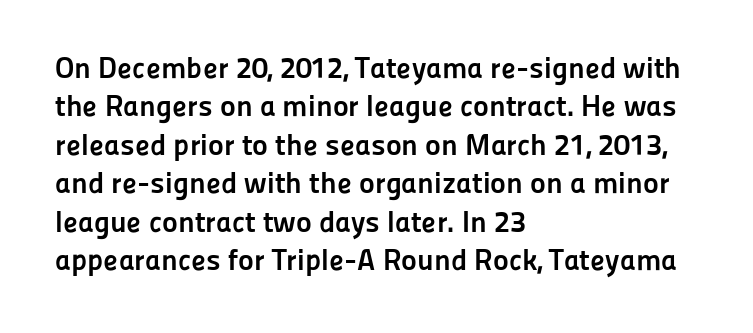
Q: Is the text bold? A: Yes.
Q: Is the text italic (slanted)? A: No, it is upright.
Q: Is the typeface a serif or a sans-serif typeface? A: Sans-serif.
Q: Is the text underlined? A: No.
Q: How is the paragraph aligned? A: Left-aligned.
Q: Is the spacing between letters normal or unusually wide? A: Normal.
Q: Is the spacing between lines tight, normal or loose? A: Normal.
Q: Width (condensed, normal, or wide)? A: Normal.
Q: Stroke contrast? A: Low.
Q: x-height? A: Medium.
Q: Monospaced? A: No.
